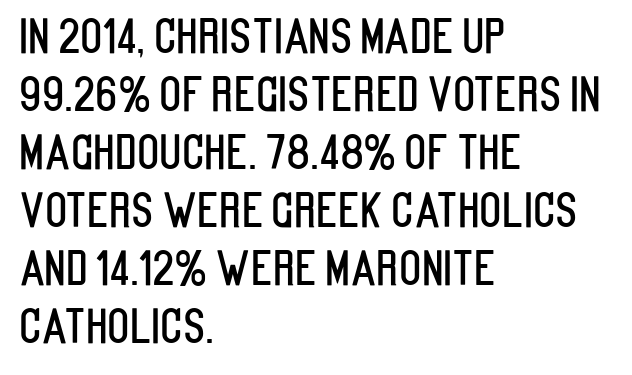
A typesetter would call this proportional, since set widths differ per character. This sample is left-justified, so line endings fall wherever the words run out. The type is set solid horizontally, with unmodified tracking. Normally led — the rows are evenly, conventionally spaced. Nope, no serifs anywhere on these letters. Descenders hang freely into open space.
